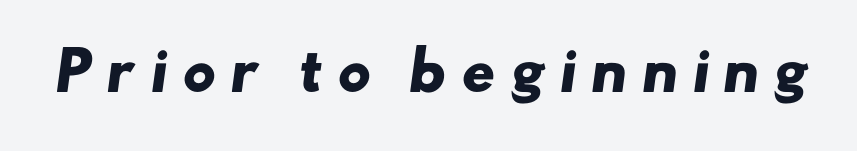
Anything drawn beneath the words? Only blank space. Look at the tracking — it's clearly loosened, letters drifting apart. Typographic density is high because the face is bold. Classification — sans serif.
